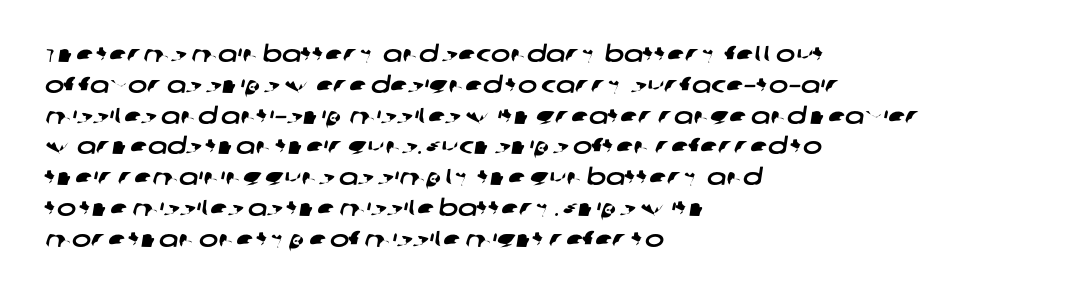
The image shows 23 px text type; set left-aligned, normal line spacing (1.34x), normal letter spacing, not underlined.
